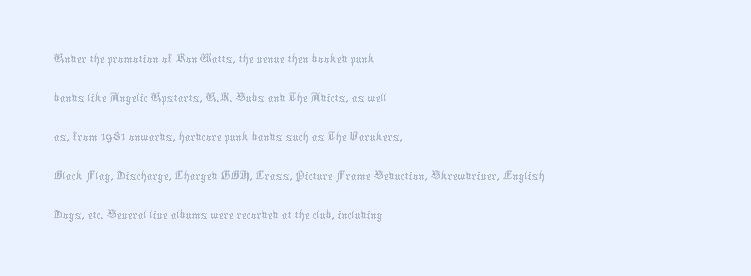
{"italic": "no", "bold": "no", "weight": "thin", "width": "normal", "stroke_contrast": "medium", "x_height": "medium", "monospaced": "no", "underline": "no", "align": "left", "line_spacing": "normal", "line_spacing_ratio": 1.39, "letter_spacing": "normal", "letter_spacing_em": 0.0, "glyph_px": 28}
